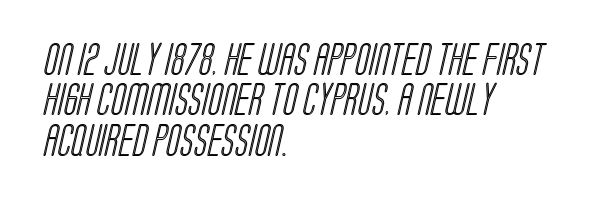
Letter spacing: default. Typeset ragged right — the left edge is the straight one. A clean baseline with only descenders dipping below it. A typesetter would call this proportional, since set widths differ per character. Each new line begins a customary step beneath the previous one.
